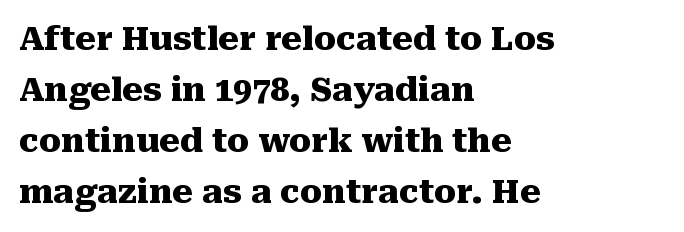
The image shows 33 px heavy serif type, upright; set left-aligned, normal line spacing (1.55x), normal letter spacing, not underlined; medium stroke contrast and a medium x-height.
